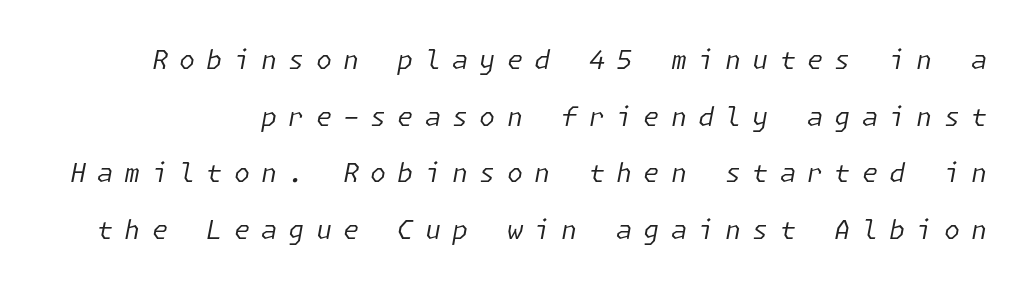
{"italic": "yes", "lean": "right", "slant_degrees": 11, "bold": "no", "underline": "no", "line_spacing": "loose", "line_spacing_ratio": 2.18, "letter_spacing": "wide", "letter_spacing_em": 0.43, "glyph_px": 26}
